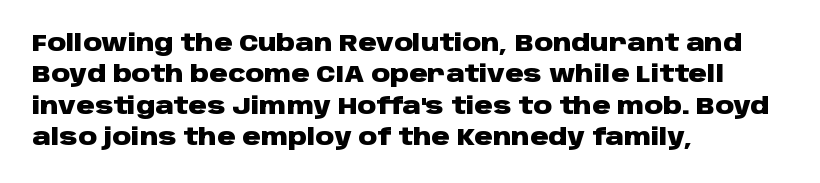
Q: Is the text bold? A: Yes.
Q: Is the text italic (slanted)? A: No, it is upright.
Q: Is the text underlined? A: No.
Q: How is the paragraph aligned? A: Left-aligned.
Q: Is the spacing between letters normal or unusually wide? A: Normal.
Q: Is the spacing between lines tight, normal or loose? A: Normal.
